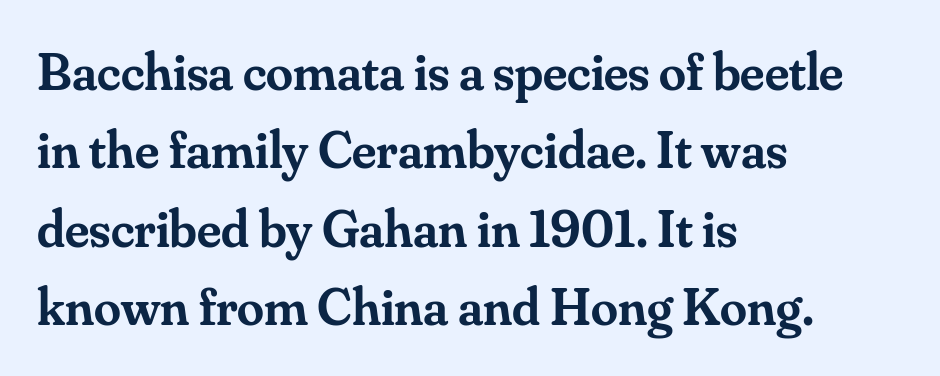
Note: serifs present on the glyphs. The line-height multiplier appears to be the usual default. These words are printed semibold, heavier than regular yet not bold. A bare baseline throughout the passage. Reading down the block, your eye returns to a fixed left position each line.
